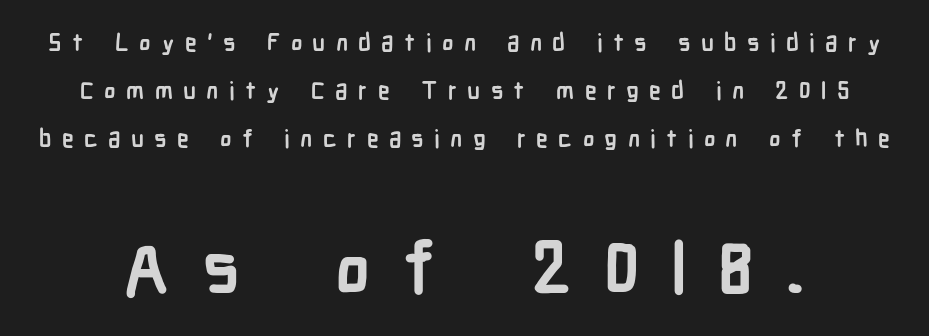
The image shows 73 px semibold, condensed sans-serif type, upright; set loose line spacing (1.99x), unusually wide letter spacing (+0.43 em), not underlined; the second (bottom) block is 3.04x larger; low stroke contrast and a medium x-height.
